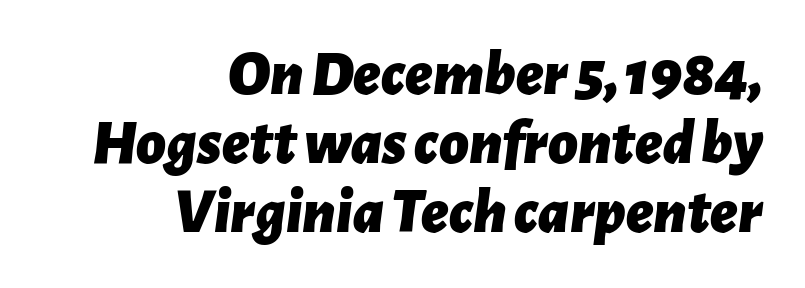
Glance below the letters and you will spot only blank space. Emphasis-style slanted type is in use. This rendering uses right alignment, leaving the left contour irregular. You could not count columns in this text — the font is proportionally spaced.
